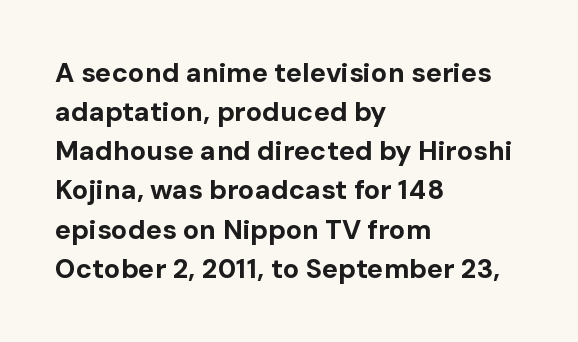
Q: Is the text bold? A: Yes.
Q: Is the text italic (slanted)? A: No, it is upright.
Q: Is the text underlined? A: No.
Q: How is the paragraph aligned? A: Left-aligned.
Q: Is the spacing between letters normal or unusually wide? A: Normal.
Q: Is the spacing between lines tight, normal or loose? A: Normal.
